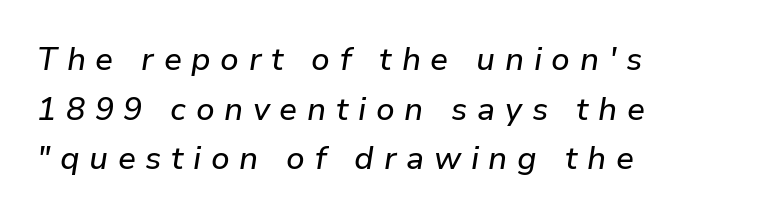
The horizontal fit of the characters is loose and conspicuously gappy. Alignment: flush left. Bare-footed words on every line. The specimen reads as italic at a glance. Line spacing here is normal. Proportional: the letters do not fall into vertical columns.
